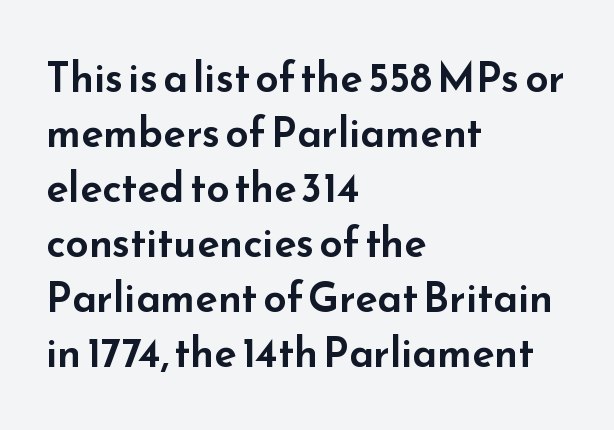
Q: Is the text italic (slanted)? A: No, it is upright.
Q: Is the typeface a serif or a sans-serif typeface? A: Sans-serif.
Q: Is the text underlined? A: No.
Q: How is the paragraph aligned? A: Left-aligned.
Q: Is the spacing between letters normal or unusually wide? A: Normal.
Q: Is the spacing between lines tight, normal or loose? A: Normal.
Q: Width (condensed, normal, or wide)? A: Wide.
Q: Stroke contrast? A: Low.
Q: x-height? A: Small.
Q: Monospaced? A: No.
